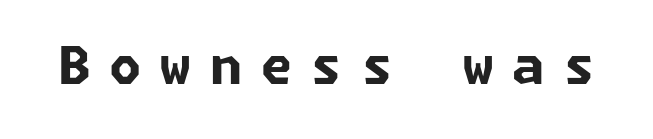
The image shows 52 px bold sans-serif type; set unusually wide letter spacing (+0.35 em), not underlined; low stroke contrast and a medium x-height.
